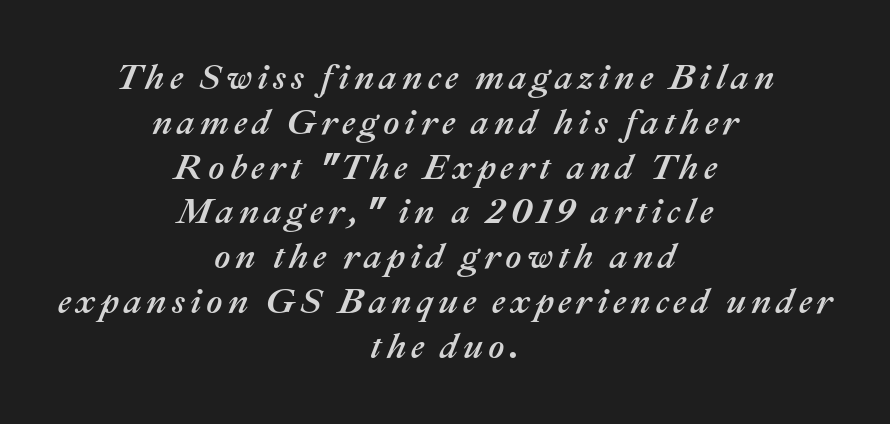
Q: Is the text italic (slanted)? A: Yes, it leans right by about 22 degrees.
Q: Is the text underlined? A: No.
Q: How is the paragraph aligned? A: Centered.
Q: Is the spacing between lines tight, normal or loose? A: Normal.
Q: Width (condensed, normal, or wide)? A: Normal.
Q: Stroke contrast? A: Medium.
Q: x-height? A: Medium.
Q: Monospaced? A: No.
